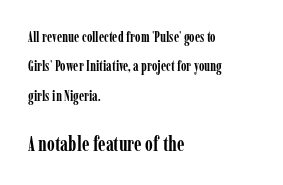
{"italic": "no", "bold": "yes", "underline": "no", "align": "left", "line_spacing": "loose", "line_spacing_ratio": 2.1, "letter_spacing": "normal", "letter_spacing_em": 0.0, "larger_block": "second", "size_ratio": 1.43, "glyph_px": 20}
